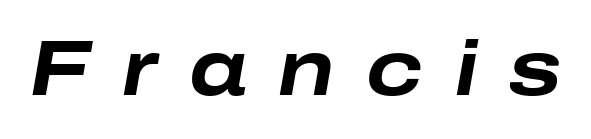
The image shows 77 px bold, wide type, italic (leaning right); set unusually wide letter spacing (+0.41 em), not underlined; low stroke contrast and a medium x-height.
